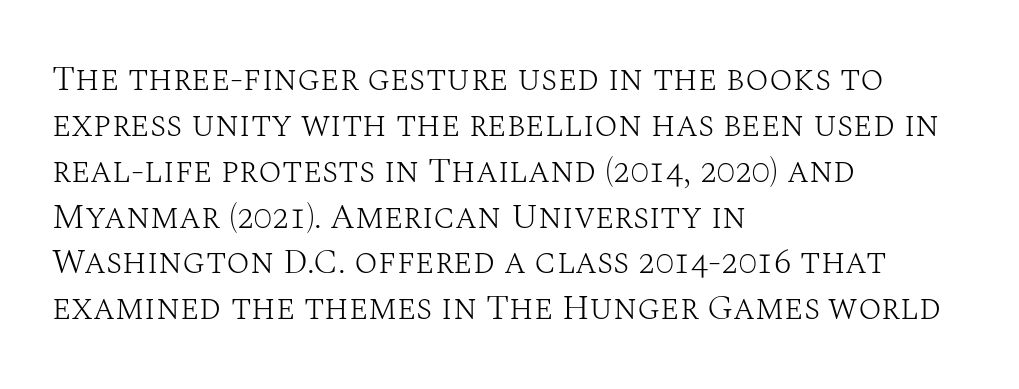
The image shows 35 px light serif type, upright; set left-aligned, normal line spacing (1.31x), normal letter spacing, not underlined; medium stroke contrast and a large x-height.
